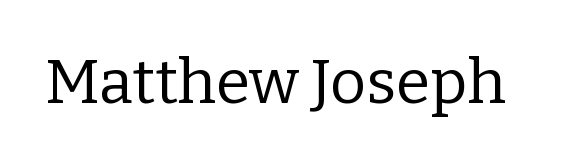
Q: Is the text bold? A: No.
Q: Is the text italic (slanted)? A: No, it is upright.
Q: Is the typeface a serif or a sans-serif typeface? A: Serif.
Q: Is the text underlined? A: No.
Q: Is the spacing between letters normal or unusually wide? A: Normal.
Q: Width (condensed, normal, or wide)? A: Normal.
Q: Stroke contrast? A: Low.
Q: x-height? A: Medium.
Q: Monospaced? A: No.
